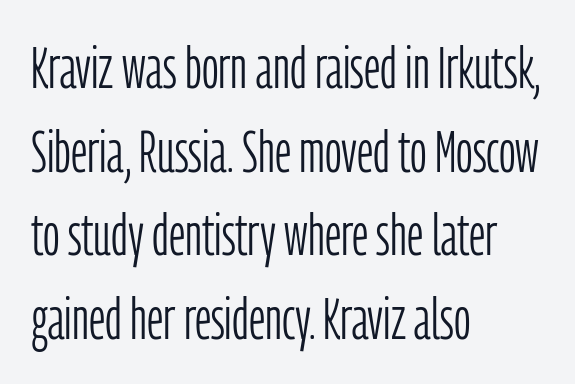
The image shows 58 px light, condensed sans-serif type, upright; set left-aligned, normal line spacing (1.44x), normal letter spacing, not underlined; low stroke contrast and a medium x-height.
